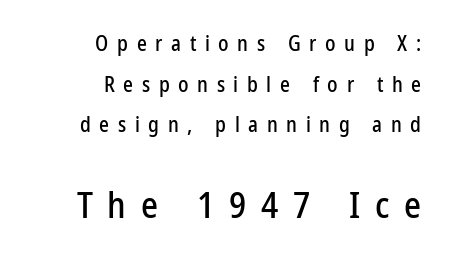
{"serif": "no", "italic": "no", "width": "condensed", "stroke_contrast": "low", "x_height": "medium", "monospaced": "no", "underline": "no", "align": "right", "line_spacing": "loose", "line_spacing_ratio": 1.94, "letter_spacing": "wide", "letter_spacing_em": 0.41, "larger_block": "second", "size_ratio": 1.71, "glyph_px": 36}
